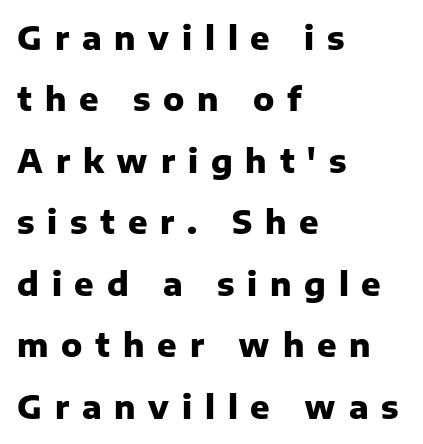
{"serif": "no", "italic": "no", "bold": "yes", "weight": "heavy", "width": "normal", "stroke_contrast": "low", "x_height": "medium", "monospaced": "no", "underline": "no", "align": "left", "line_spacing": "loose", "line_spacing_ratio": 1.92, "letter_spacing": "wide", "letter_spacing_em": 0.4, "glyph_px": 32}
